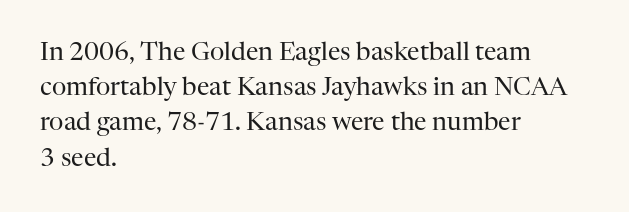
The image shows 25 px text type, upright; set left-aligned, normal line spacing (1.41x), normal letter spacing, not underlined.
